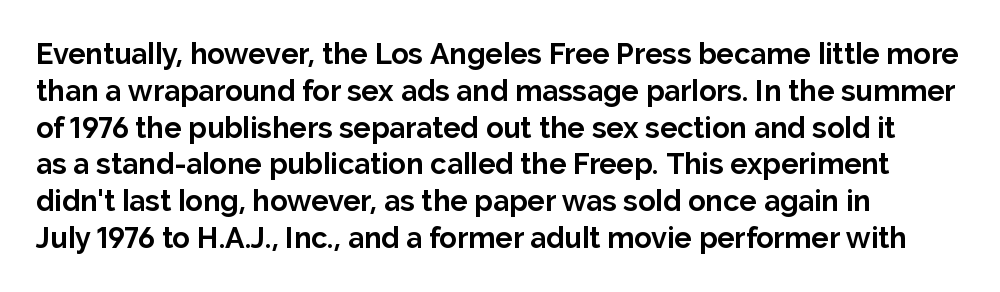
The image shows 29 px bold sans-serif type, upright; set left-aligned, normal line spacing (1.27x), normal letter spacing, not underlined; low stroke contrast and a medium x-height.
